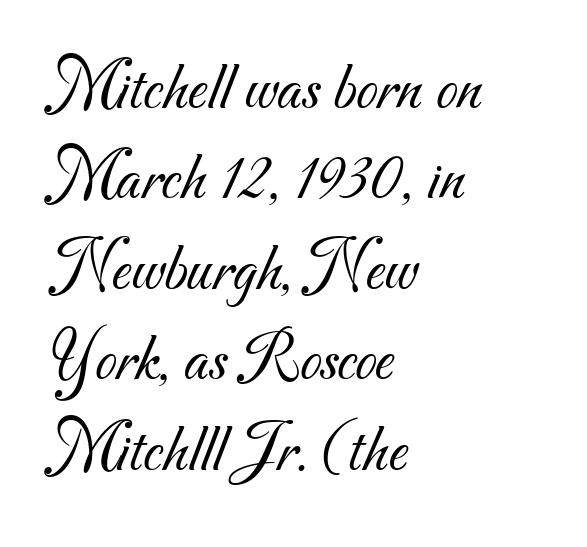
Q: Is the text bold? A: No.
Q: Is the typeface a serif or a sans-serif typeface? A: Sans-serif.
Q: Is the text underlined? A: No.
Q: How is the paragraph aligned? A: Left-aligned.
Q: Is the spacing between letters normal or unusually wide? A: Normal.
Q: Is the spacing between lines tight, normal or loose? A: Normal.
Q: Width (condensed, normal, or wide)? A: Normal.
Q: Stroke contrast? A: Medium.
Q: x-height? A: Small.
Q: Monospaced? A: No.
